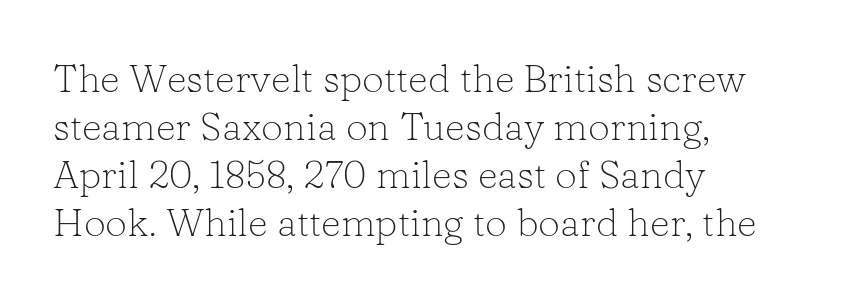
Q: Is the text bold? A: No.
Q: Is the text italic (slanted)? A: No, it is upright.
Q: Is the typeface a serif or a sans-serif typeface? A: Serif.
Q: Is the text underlined? A: No.
Q: How is the paragraph aligned? A: Left-aligned.
Q: Is the spacing between letters normal or unusually wide? A: Normal.
Q: Width (condensed, normal, or wide)? A: Normal.
Q: Stroke contrast? A: Low.
Q: x-height? A: Medium.
Q: Monospaced? A: No.
